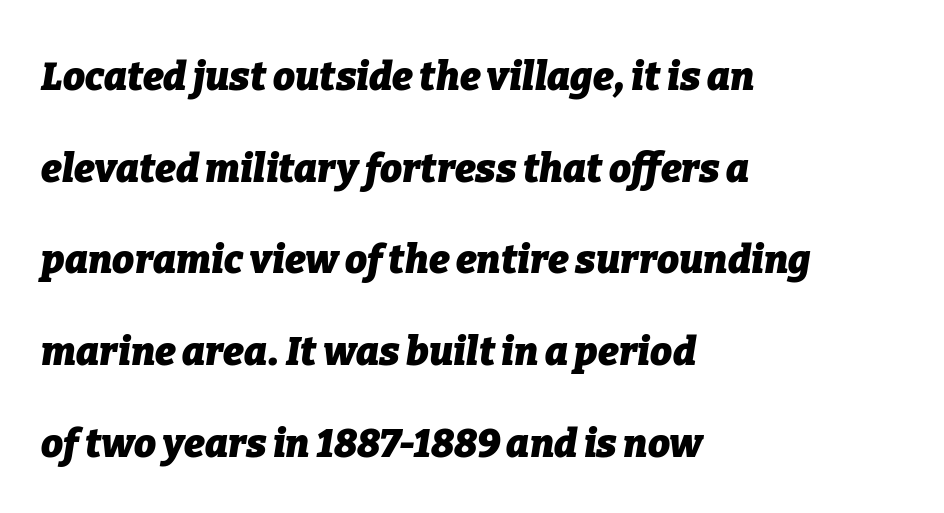
{"italic": "yes", "lean": "right", "slant_degrees": 9, "bold": "yes", "weight": "heavy", "width": "normal", "stroke_contrast": "low", "x_height": "medium", "monospaced": "no", "underline": "no", "align": "left", "line_spacing": "loose", "line_spacing_ratio": 2.35, "letter_spacing": "normal", "letter_spacing_em": 0.0, "glyph_px": 39}
